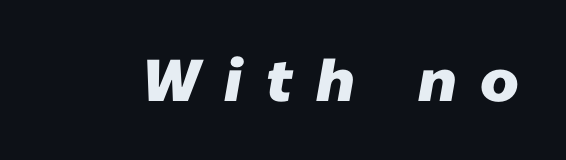
Words float on clear page, feet unadorned. This is sans-serif lettering, the kind often seen on screens and signage. Chunky letters — that's bold for sure. This sample has the flowing, uneven cadence of proportional lettering. Compared with typical body copy, the letter spacing here is much looser.
